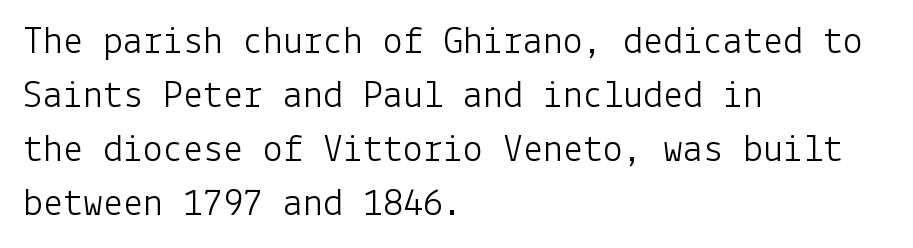
The image shows 40 px light sans-serif type, upright; set left-aligned, normal line spacing (1.35x), normal letter spacing, not underlined; low stroke contrast and a medium x-height.
